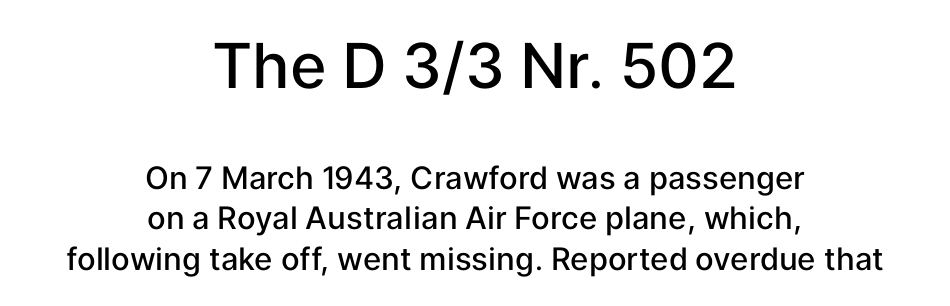
The image shows 62 px semibold sans-serif type, upright; set centered, normal line spacing (1.31x), normal letter spacing, not underlined; the first (top) block is 2.0x larger; low stroke contrast and a medium x-height.
